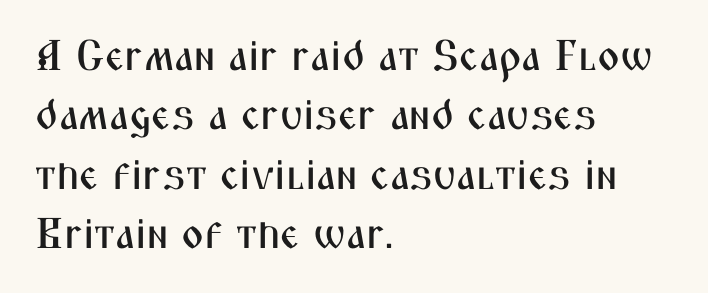
Q: Is the text italic (slanted)? A: No, it is upright.
Q: Is the typeface a serif or a sans-serif typeface? A: Sans-serif.
Q: Is the text underlined? A: No.
Q: How is the paragraph aligned? A: Left-aligned.
Q: Is the spacing between letters normal or unusually wide? A: Normal.
Q: Is the spacing between lines tight, normal or loose? A: Normal.
Q: Width (condensed, normal, or wide)? A: Condensed.
Q: Stroke contrast? A: Medium.
Q: x-height? A: Medium.
Q: Monospaced? A: No.
